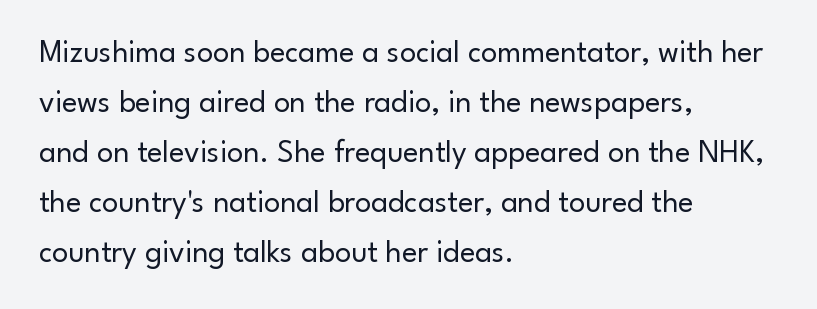
Q: Is the text bold? A: No.
Q: Is the text italic (slanted)? A: No, it is upright.
Q: Is the typeface a serif or a sans-serif typeface? A: Sans-serif.
Q: Is the text underlined? A: No.
Q: How is the paragraph aligned? A: Left-aligned.
Q: Is the spacing between letters normal or unusually wide? A: Normal.
Q: Is the spacing between lines tight, normal or loose? A: Normal.
Q: Width (condensed, normal, or wide)? A: Normal.
Q: Stroke contrast? A: Low.
Q: x-height? A: Small.
Q: Monospaced? A: No.
